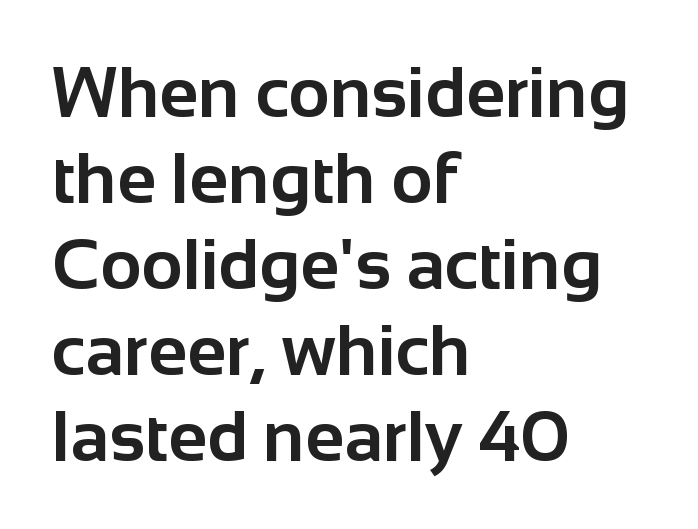
The image shows 71 px bold sans-serif type, upright; set left-aligned, line spacing 1.21x, normal letter spacing, not underlined; low stroke contrast and a medium x-height.
